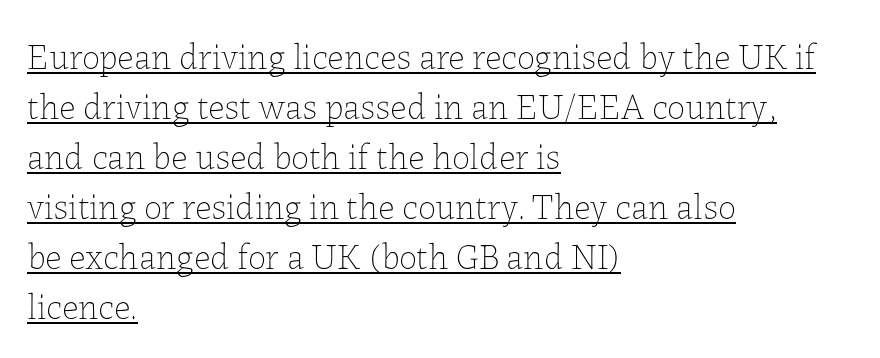
The lines in this sample share a left origin and differ only in where they stop. What decoration does the sample have? An underline. The typesetting does not lean heavy: it is not bold. These lines sit exactly where default settings would place them. Nope, not italic — everything's standing straight. Between one letter and the next there's only the usual sliver of space.
